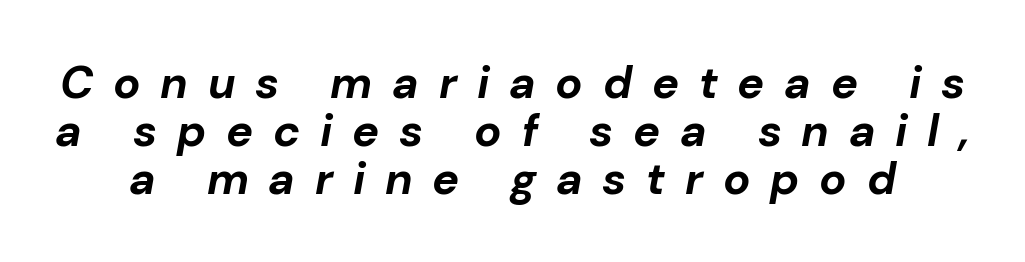
Q: Is the text bold? A: Yes.
Q: Is the text italic (slanted)? A: Yes, it leans right by about 10 degrees.
Q: Is the text underlined? A: No.
Q: Is the spacing between letters normal or unusually wide? A: Unusually wide.
Q: Is the spacing between lines tight, normal or loose? A: Tight.
Q: Width (condensed, normal, or wide)? A: Normal.
Q: Stroke contrast? A: Low.
Q: x-height? A: Medium.
Q: Monospaced? A: No.
